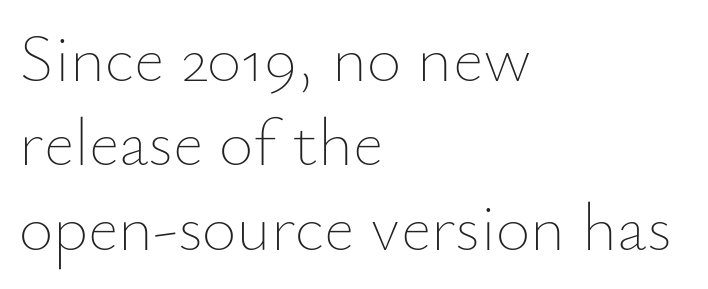
{"italic": "no", "bold": "no", "weight": "thin", "width": "normal", "stroke_contrast": "low", "x_height": "small", "monospaced": "no", "underline": "no", "align": "left", "line_spacing": "normal", "line_spacing_ratio": 1.26, "letter_spacing": "normal", "letter_spacing_em": 0.0, "glyph_px": 67}
